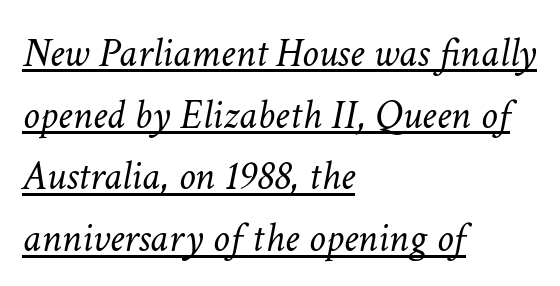
The image shows 42 px light type, italic (leaning right); set left-aligned, normal line spacing (1.47x), normal letter spacing, underlined; low stroke contrast and a medium x-height.
